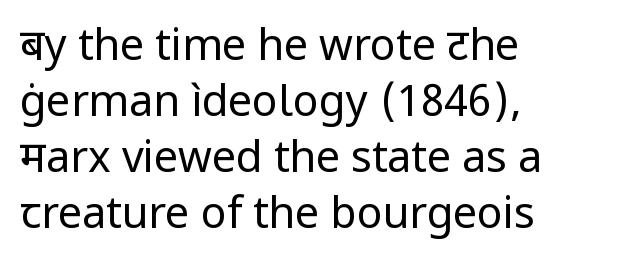
{"serif": "no", "italic": "no", "bold": "no", "weight": "regular", "width": "normal", "stroke_contrast": "low", "x_height": "medium", "monospaced": "no", "underline": "no", "align": "left", "line_spacing": "normal", "line_spacing_ratio": 1.3, "letter_spacing": "normal", "letter_spacing_em": 0.0, "glyph_px": 43}
